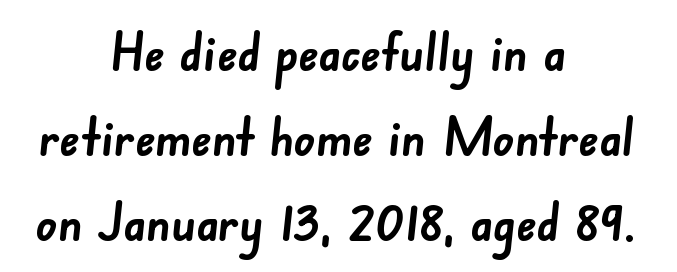
The passage shown is typed in a proportional face where columns would drift. Nobody drew a line under any word here. Compared with typical body copy, the letter spacing here is the same. The font family rendered here belongs to the sans-serif group. Vertically, the passage feels balanced, rows spaced as you'd expect. Plenty of ink on the page — the face is bold.
